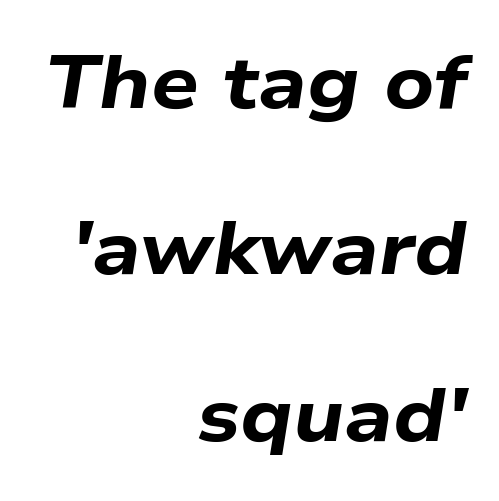
{"italic": "yes", "lean": "right", "slant_degrees": 9, "bold": "yes", "weight": "bold", "width": "wide", "stroke_contrast": "low", "x_height": "medium", "monospaced": "no", "underline": "no", "align": "right", "line_spacing": "loose", "line_spacing_ratio": 2.22, "letter_spacing": "normal", "letter_spacing_em": 0.0, "glyph_px": 75}
